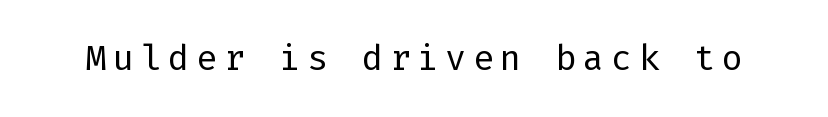
The image shows 35 px regular-weight sans-serif type, upright; set not underlined; low stroke contrast and a medium x-height.
